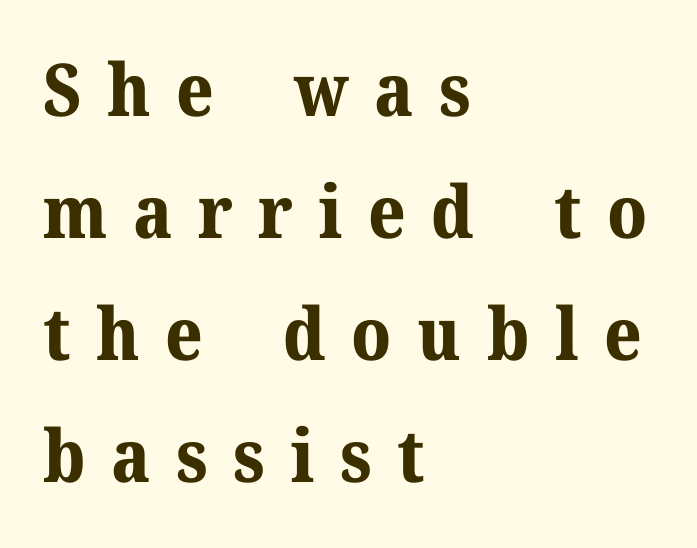
{"serif": "yes", "italic": "no", "bold": "yes", "weight": "bold", "width": "normal", "stroke_contrast": "medium", "x_height": "medium", "monospaced": "no", "underline": "no", "align": "left", "line_spacing": "normal", "line_spacing_ratio": 1.67, "letter_spacing": "wide", "letter_spacing_em": 0.35, "glyph_px": 73}
